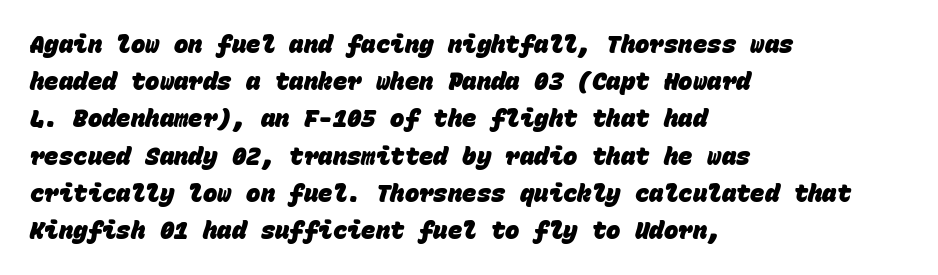
The paragraph shown leans on its left margin. Compared with an ordinary text face, these strokes are far heavier — a full bold. The letterforms sit shoulder to shoulder at normal distance. Unmarked baselines from the first word to the last. This sample keeps an unexceptional amount of space between lines.
